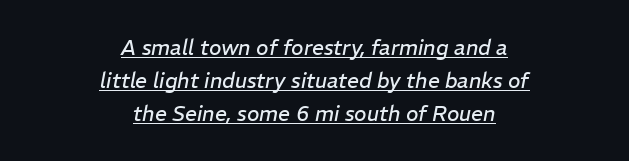
Q: Is the text bold? A: No.
Q: Is the text italic (slanted)? A: Yes, it leans right by about 11 degrees.
Q: Is the text underlined? A: Yes.
Q: How is the paragraph aligned? A: Centered.
Q: Is the spacing between letters normal or unusually wide? A: Normal.
Q: Is the spacing between lines tight, normal or loose? A: Normal.
